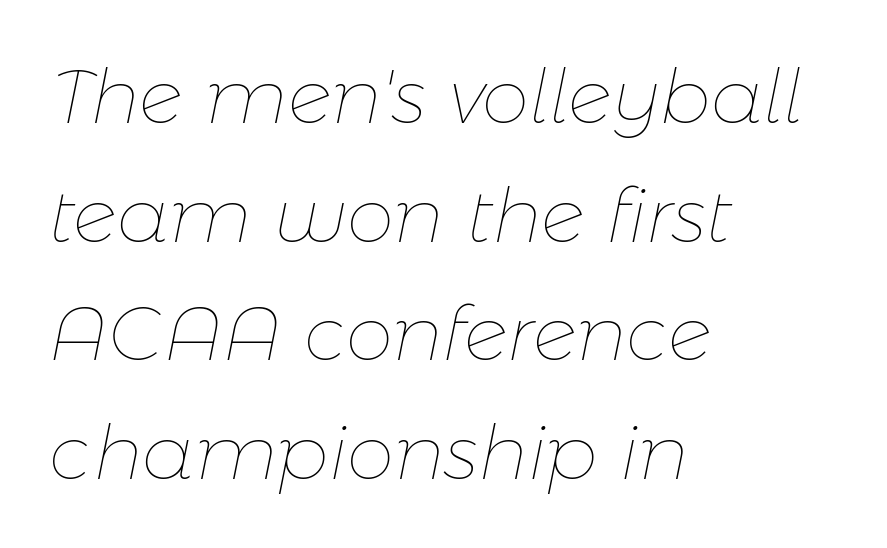
Q: Is the text bold? A: No.
Q: Is the text italic (slanted)? A: Yes, it leans right by about 11 degrees.
Q: Is the text underlined? A: No.
Q: How is the paragraph aligned? A: Left-aligned.
Q: Is the spacing between letters normal or unusually wide? A: Normal.
Q: Is the spacing between lines tight, normal or loose? A: Normal.
Q: Width (condensed, normal, or wide)? A: Normal.
Q: Stroke contrast? A: Low.
Q: x-height? A: Medium.
Q: Monospaced? A: No.
